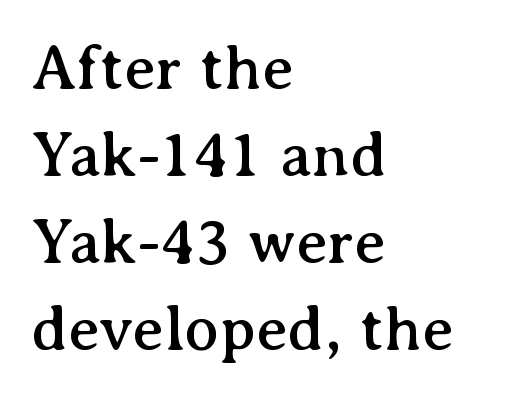
{"serif": "yes", "italic": "no", "width": "normal", "stroke_contrast": "medium", "x_height": "medium", "monospaced": "no", "underline": "no", "align": "left", "line_spacing": "normal", "line_spacing_ratio": 1.34, "letter_spacing": "normal", "letter_spacing_em": 0.0, "glyph_px": 65}
